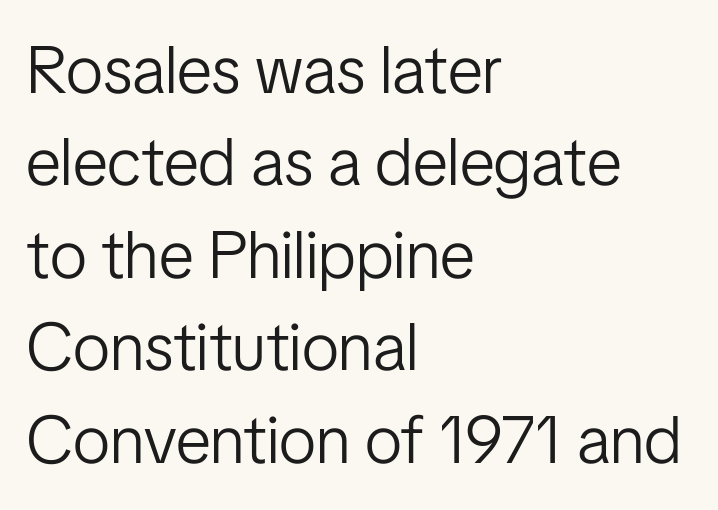
Descenders are the only things crossing below the line. Examine the stroke ends and you'll find no serifs. Looks like regular typesetting: each glyph gets only the width it needs. Students, observe: this is what conventionally led text looks like. Every row of glyphs begins at an identical x-position on the left.
